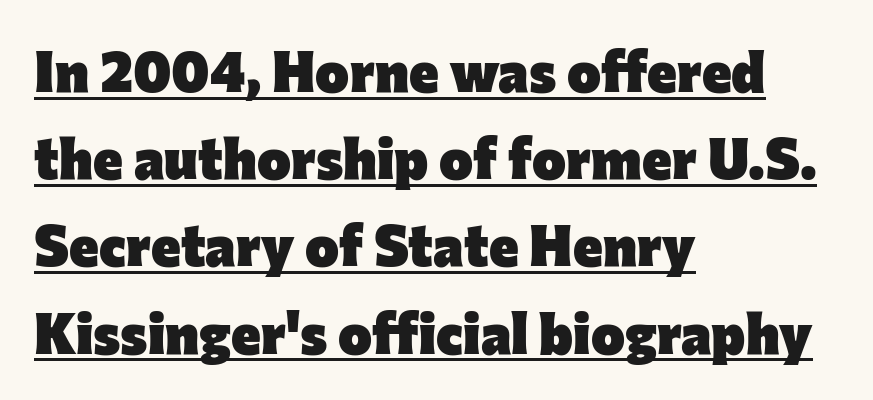
Q: Is the text bold? A: Yes.
Q: Is the text italic (slanted)? A: No, it is upright.
Q: Is the typeface a serif or a sans-serif typeface? A: Sans-serif.
Q: Is the text underlined? A: Yes.
Q: How is the paragraph aligned? A: Left-aligned.
Q: Is the spacing between letters normal or unusually wide? A: Normal.
Q: Is the spacing between lines tight, normal or loose? A: Normal.
Q: Width (condensed, normal, or wide)? A: Normal.
Q: Stroke contrast? A: Low.
Q: x-height? A: Medium.
Q: Monospaced? A: No.
